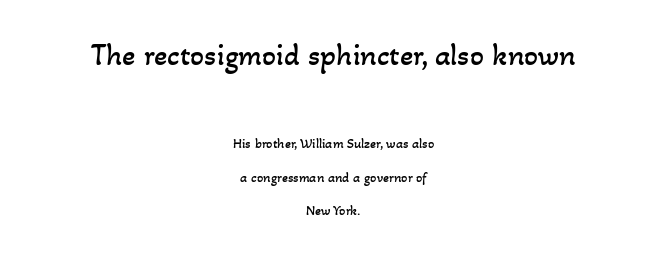
{"bold": "no", "weight": "regular", "width": "normal", "stroke_contrast": "low", "x_height": "small", "monospaced": "no", "underline": "no", "align": "center", "line_spacing": "loose", "line_spacing_ratio": 2.4, "letter_spacing": "normal", "letter_spacing_em": 0.0, "larger_block": "first", "size_ratio": 2.21, "glyph_px": 31}
